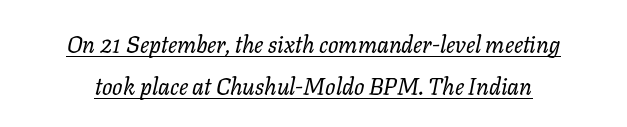
{"italic": "yes", "lean": "right", "slant_degrees": 11, "bold": "no", "underline": "yes", "line_spacing_ratio": 1.83, "letter_spacing": "normal", "letter_spacing_em": 0.0, "glyph_px": 23}
